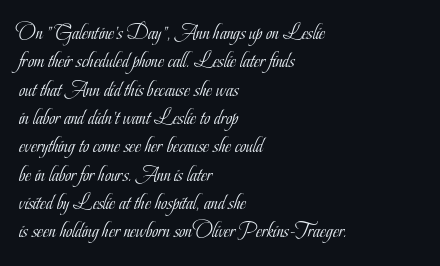
Evenly set lines give the paragraph a standard silhouette. Students, note that the glyphs here touch the page at normal intervals. Typeset ragged right — the left edge is the straight one.
